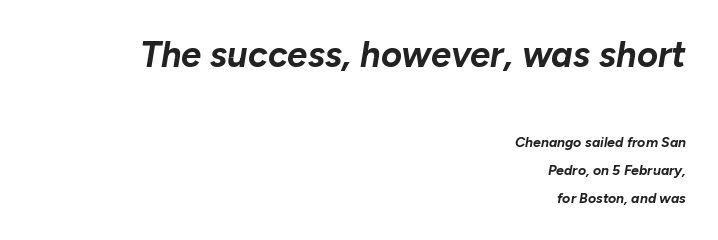
This block would shrink considerably if given ordinary leading; it's expanded now. The glyphs have the mass of a bold cut. Nothing unusual about the tracking: characters are spaced as the font intends. The composition opens big and finishes small.
